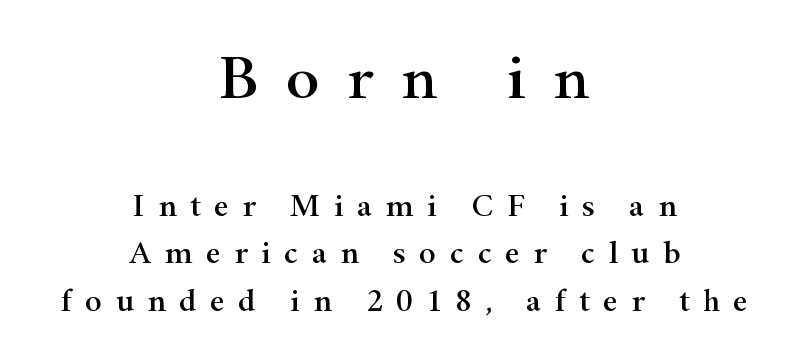
Serifs: yes, visible at the terminals of the letterforms. Short and long lines alike share a common midpoint. Character widths vary here, with narrow letters taking less room than wide ones. Typesetter's note — upper block bumped up in size, lower block left smaller. Posture: vertical. The lines sit at an ordinary, default distance from one another.
